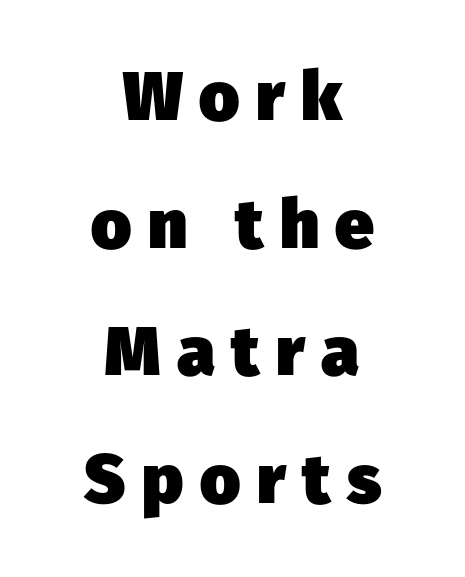
{"serif": "no", "bold": "yes", "weight": "heavy", "width": "normal", "stroke_contrast": "low", "x_height": "medium", "monospaced": "no", "underline": "no", "align": "center", "line_spacing_ratio": 1.85, "letter_spacing": "wide", "letter_spacing_em": 0.24, "glyph_px": 69}
